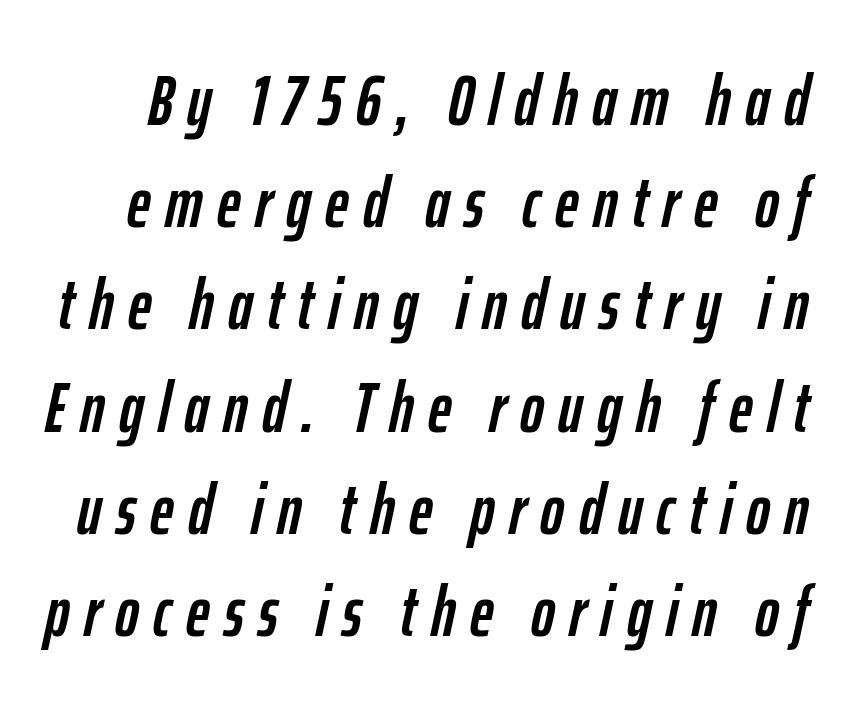
Q: Is the text italic (slanted)? A: Yes, it leans right by about 12 degrees.
Q: Is the text underlined? A: No.
Q: Is the spacing between letters normal or unusually wide? A: Unusually wide.
Q: Is the spacing between lines tight, normal or loose? A: Normal.
Q: Width (condensed, normal, or wide)? A: Condensed.
Q: Stroke contrast? A: Low.
Q: x-height? A: Medium.
Q: Monospaced? A: No.
